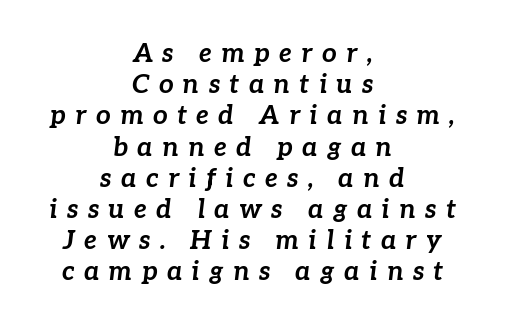
The image shows 26 px bold type, italic (leaning right); set centered, line spacing 1.2x, unusually wide letter spacing (+0.36 em), not underlined.
